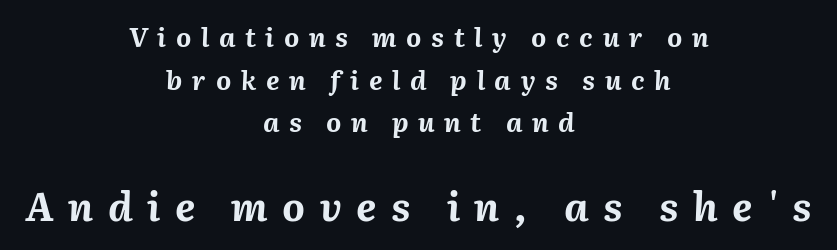
This sample has the flowing, uneven cadence of proportional lettering. The emphasis by scale lands on block number two, below. Every letter is thick-stroked: bold, no question. Rule under the text: the space is simply empty.
